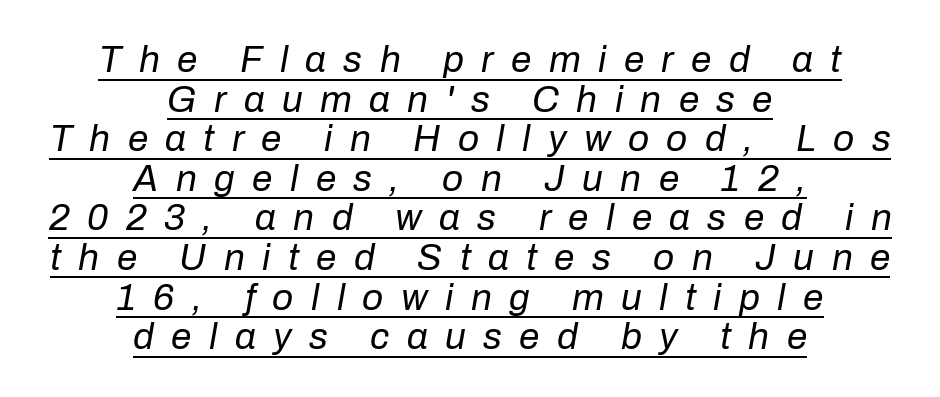
{"italic": "yes", "lean": "right", "slant_degrees": 10, "bold": "no", "weight": "regular", "width": "normal", "stroke_contrast": "low", "x_height": "medium", "monospaced": "no", "underline": "yes", "align": "center", "line_spacing": "tight", "line_spacing_ratio": 1.07, "letter_spacing": "wide", "letter_spacing_em": 0.47, "glyph_px": 37}
